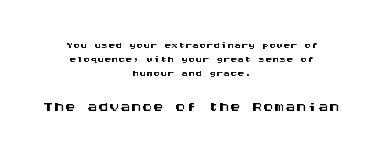
The image shows 22 px text type, upright; set centered, tight line spacing (1.0x), normal letter spacing, not underlined; the second (bottom) block is 1.57x larger.
